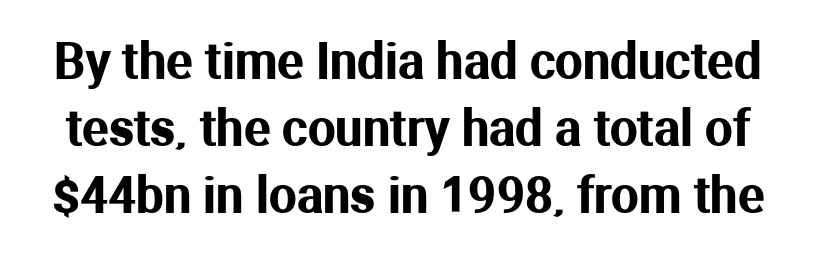
{"serif": "no", "italic": "no", "width": "normal", "stroke_contrast": "medium", "x_height": "medium", "monospaced": "no", "underline": "no", "line_spacing": "normal", "line_spacing_ratio": 1.37, "letter_spacing": "normal", "letter_spacing_em": 0.0, "glyph_px": 49}
